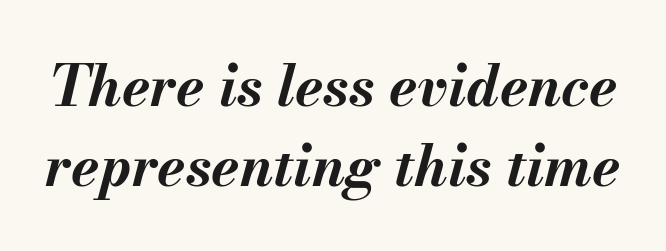
Q: Is the text bold? A: Yes.
Q: Is the text italic (slanted)? A: Yes, it leans right by about 13 degrees.
Q: Is the text underlined? A: No.
Q: Is the spacing between letters normal or unusually wide? A: Normal.
Q: Is the spacing between lines tight, normal or loose? A: Normal.
Q: Width (condensed, normal, or wide)? A: Normal.
Q: Stroke contrast? A: Medium.
Q: x-height? A: Small.
Q: Monospaced? A: No.
